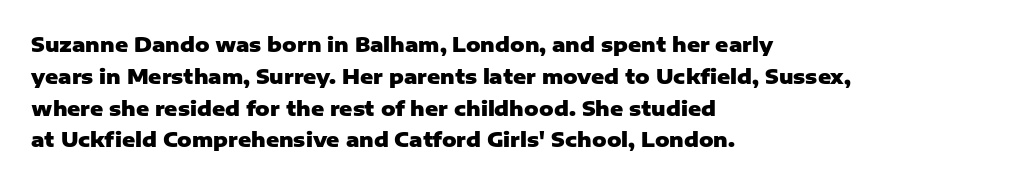
The image shows 20 px bold type, upright; set left-aligned, normal line spacing (1.59x), normal letter spacing, not underlined.
